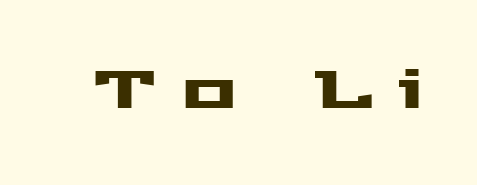
The rendering shows plain stroke endings on the letterforms — a sans-serif design. Vertical strokes here are truly vertical. A clean baseline with only descenders dipping below it. Loose tracking; the words dissolve into strings of separated letters.
